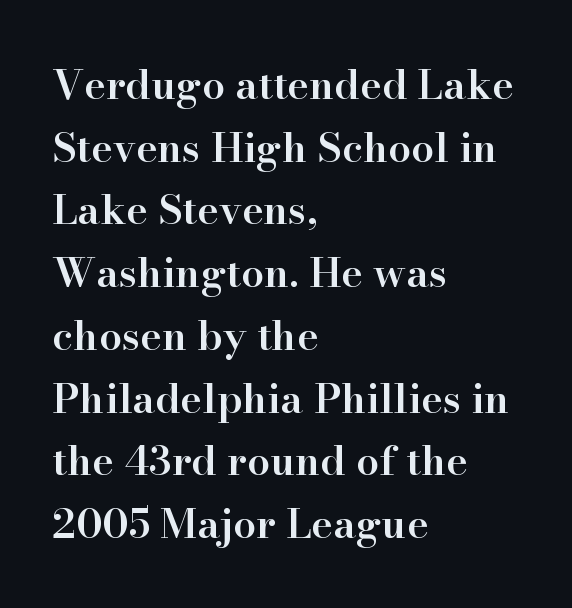
Q: Is the text bold? A: Semi-bold.
Q: Is the text italic (slanted)? A: No, it is upright.
Q: Is the typeface a serif or a sans-serif typeface? A: Serif.
Q: Is the text underlined? A: No.
Q: How is the paragraph aligned? A: Left-aligned.
Q: Is the spacing between letters normal or unusually wide? A: Normal.
Q: Is the spacing between lines tight, normal or loose? A: Normal.
Q: Width (condensed, normal, or wide)? A: Normal.
Q: Stroke contrast? A: High.
Q: x-height? A: Small.
Q: Monospaced? A: No.
